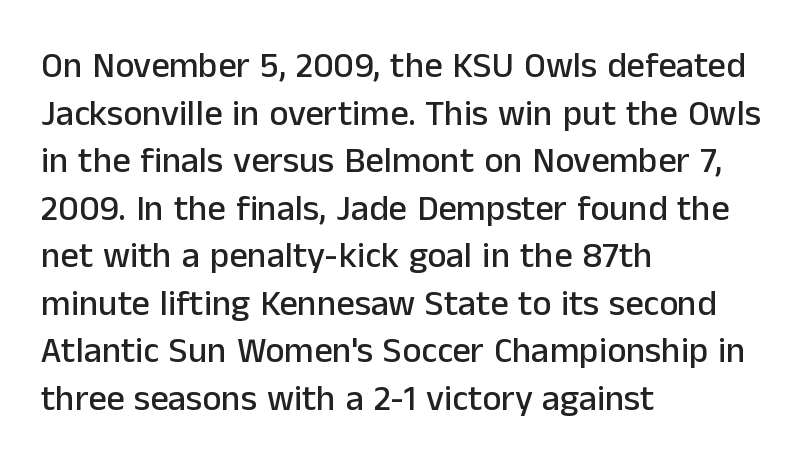
Q: Is the text italic (slanted)? A: No, it is upright.
Q: Is the typeface a serif or a sans-serif typeface? A: Sans-serif.
Q: Is the text underlined? A: No.
Q: How is the paragraph aligned? A: Left-aligned.
Q: Is the spacing between letters normal or unusually wide? A: Normal.
Q: Is the spacing between lines tight, normal or loose? A: Normal.
Q: Width (condensed, normal, or wide)? A: Normal.
Q: Stroke contrast? A: Low.
Q: x-height? A: Medium.
Q: Monospaced? A: No.
